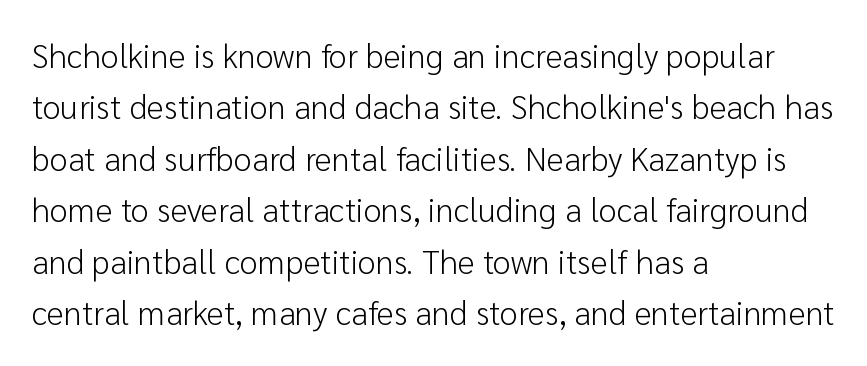
Q: Is the text bold? A: No.
Q: Is the text italic (slanted)? A: No, it is upright.
Q: Is the typeface a serif or a sans-serif typeface? A: Sans-serif.
Q: Is the text underlined? A: No.
Q: How is the paragraph aligned? A: Left-aligned.
Q: Is the spacing between letters normal or unusually wide? A: Normal.
Q: Is the spacing between lines tight, normal or loose? A: Normal.
Q: Width (condensed, normal, or wide)? A: Normal.
Q: Stroke contrast? A: Low.
Q: x-height? A: Medium.
Q: Monospaced? A: No.
